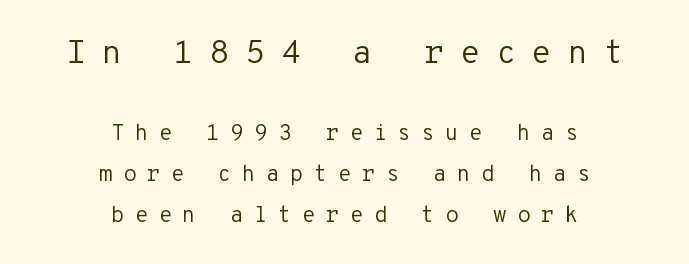
The image shows 33 px regular-weight sans-serif type, upright, monospaced; set centered, line spacing 1.85x, unusually wide letter spacing (+0.47 em), not underlined; the first (top) block is 1.5x larger; low stroke contrast and a medium x-height.
